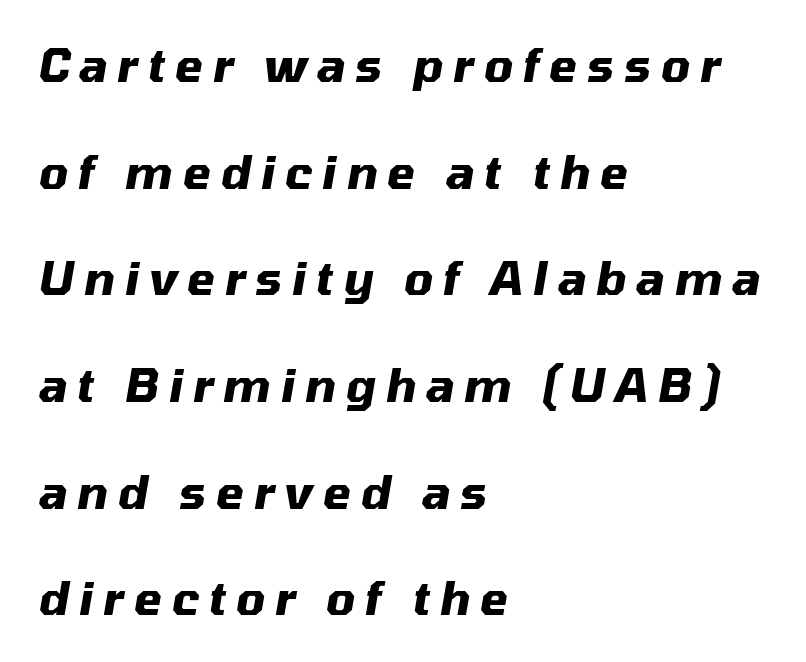
The horizontal fit of the characters is loose and conspicuously gappy. These lines are rendered in a variable-pitch font. This rendering features lettering with no underline. Slant detected: the letters are inclined.
